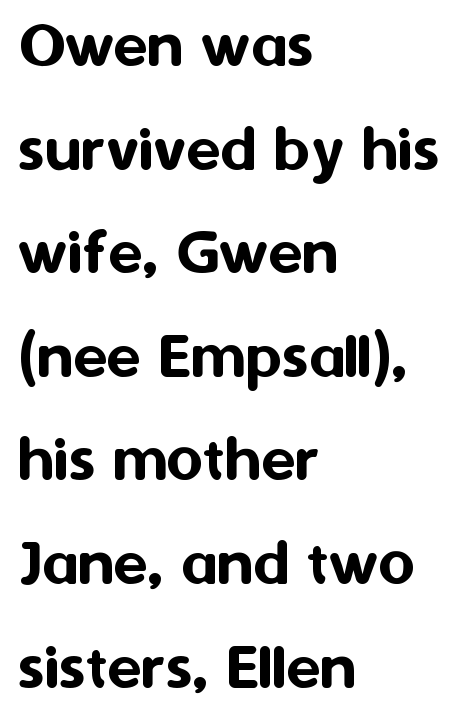
Q: Is the text italic (slanted)? A: No, it is upright.
Q: Is the typeface a serif or a sans-serif typeface? A: Sans-serif.
Q: Is the text underlined? A: No.
Q: How is the paragraph aligned? A: Left-aligned.
Q: Is the spacing between letters normal or unusually wide? A: Normal.
Q: Is the spacing between lines tight, normal or loose? A: Normal.
Q: Width (condensed, normal, or wide)? A: Normal.
Q: Stroke contrast? A: Medium.
Q: x-height? A: Medium.
Q: Monospaced? A: No.
